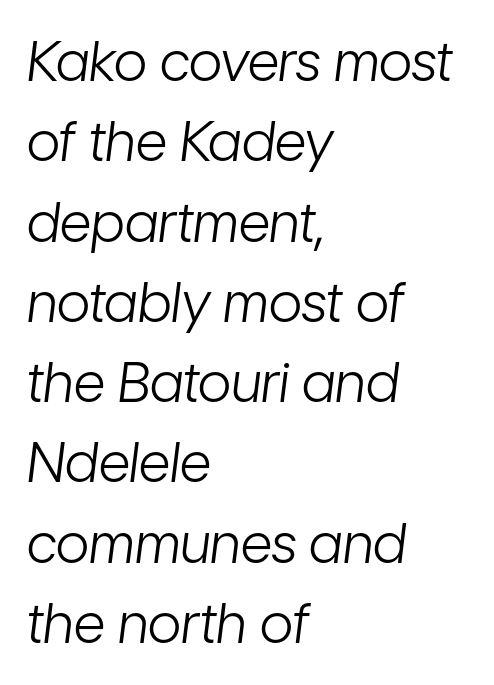
{"italic": "yes", "lean": "right", "slant_degrees": 7, "bold": "no", "weight": "light", "width": "condensed", "stroke_contrast": "low", "x_height": "medium", "monospaced": "no", "underline": "no", "align": "left", "line_spacing": "normal", "line_spacing_ratio": 1.46, "letter_spacing": "normal", "letter_spacing_em": 0.0, "glyph_px": 55}
